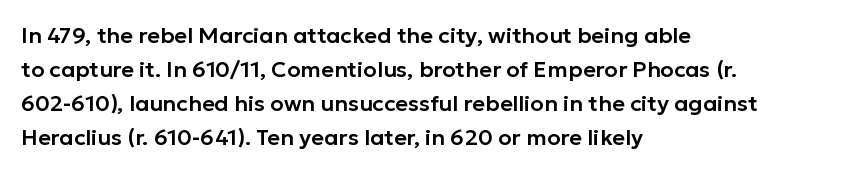
The image shows 22 px text type, upright; set left-aligned, normal line spacing (1.55x), normal letter spacing, not underlined.
